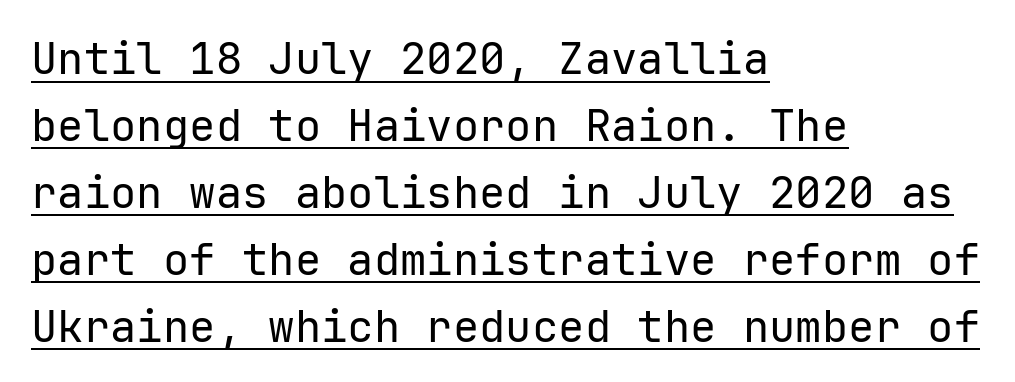
The image shows 44 px regular-weight sans-serif type, upright; set left-aligned, normal line spacing (1.52x), normal letter spacing, underlined; low stroke contrast and a medium x-height.
